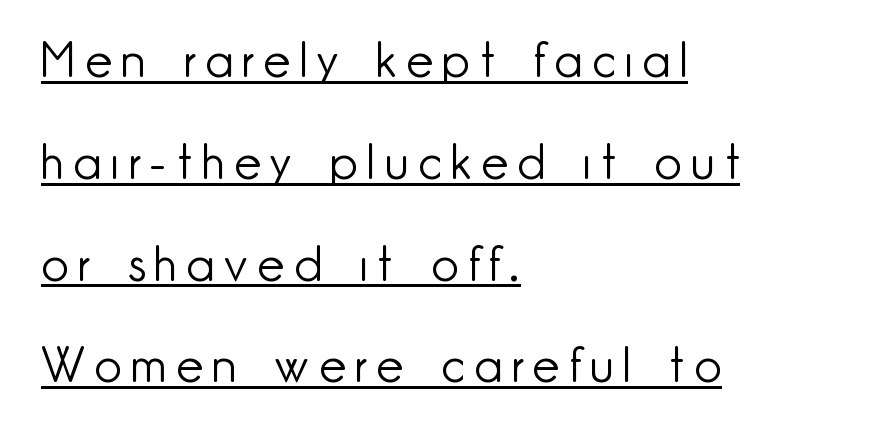
The image shows 48 px light sans-serif type, upright; set left-aligned, loose line spacing (2.12x), unusually wide letter spacing (+0.2 em), underlined; low stroke contrast and a small x-height.
